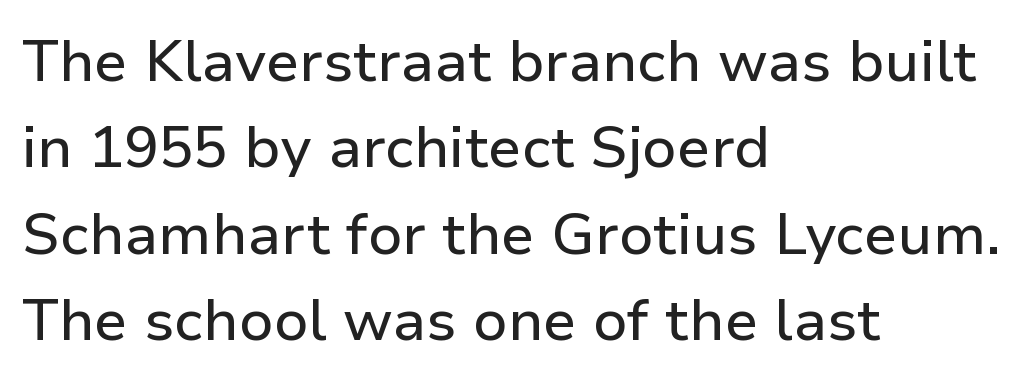
Q: Is the text italic (slanted)? A: No, it is upright.
Q: Is the typeface a serif or a sans-serif typeface? A: Sans-serif.
Q: Is the text underlined? A: No.
Q: How is the paragraph aligned? A: Left-aligned.
Q: Is the spacing between letters normal or unusually wide? A: Normal.
Q: Is the spacing between lines tight, normal or loose? A: Normal.
Q: Width (condensed, normal, or wide)? A: Normal.
Q: Stroke contrast? A: Low.
Q: x-height? A: Medium.
Q: Monospaced? A: No.
